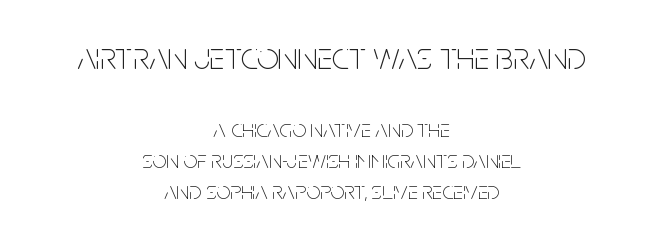
Q: Is the text bold? A: No.
Q: Is the text italic (slanted)? A: No, it is upright.
Q: Is the typeface a serif or a sans-serif typeface? A: Sans-serif.
Q: Is the text underlined? A: No.
Q: How is the paragraph aligned? A: Centered.
Q: Is the spacing between letters normal or unusually wide? A: Normal.
Q: Which block of text is set in a larger size, the first (top) or the second (bottom)? A: The first (top) one.
Q: Width (condensed, normal, or wide)? A: Condensed.
Q: Stroke contrast? A: Low.
Q: x-height? A: Large.
Q: Monospaced? A: No.
